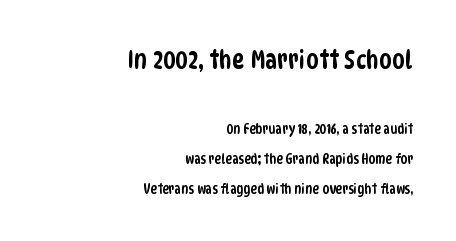
This sample is right-justified, so line beginnings fall wherever the words allow. The words here are not underlined. This block would shrink considerably if given ordinary leading; it's expanded now. Whoever set this made the first block the dominant, larger element.
